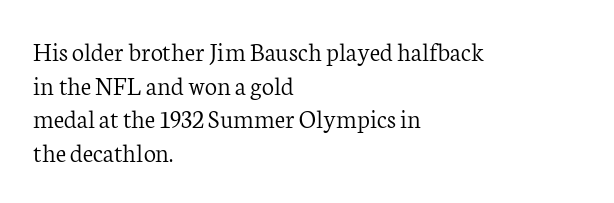
Q: Is the text bold? A: No.
Q: Is the text italic (slanted)? A: No, it is upright.
Q: Is the text underlined? A: No.
Q: How is the paragraph aligned? A: Left-aligned.
Q: Is the spacing between letters normal or unusually wide? A: Normal.
Q: Is the spacing between lines tight, normal or loose? A: Normal.
